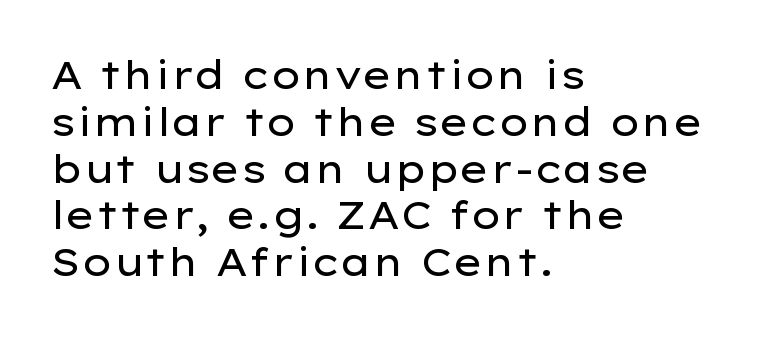
Varying glyph widths throughout — classic text-font behaviour. The area under the type is left untouched. The axis of the letterforms is exactly vertical. The rendering keeps characters at their native spacing. Leftover space on each line is placed entirely after the last word. The letters look calm and open, with moderate or lighter stems.
